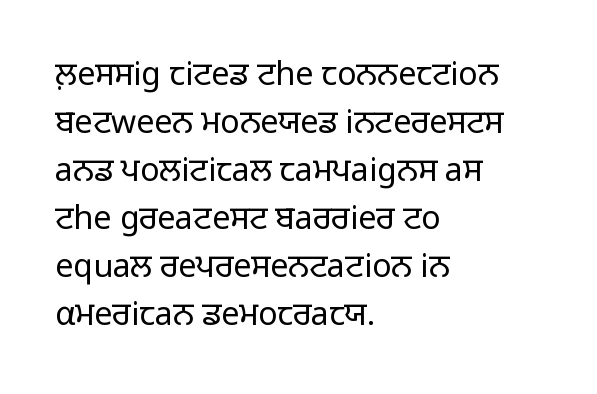
The image shows 32 px light sans-serif type, upright; set left-aligned, normal line spacing (1.5x), normal letter spacing, not underlined; low stroke contrast and a medium x-height.
